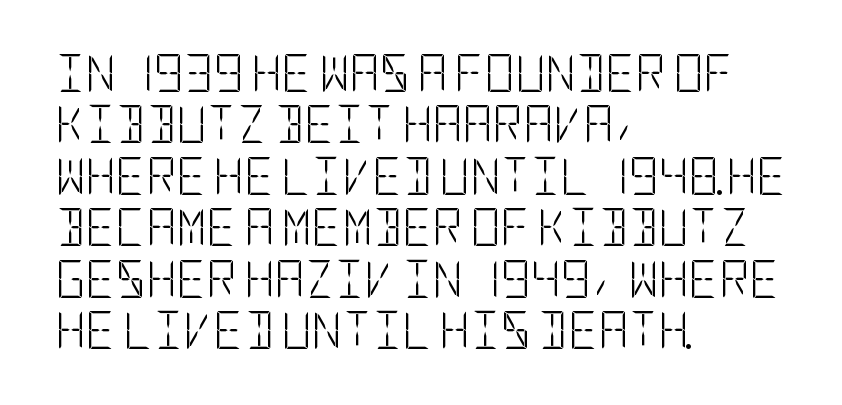
The image shows 37 px light, condensed sans-serif type, upright; set left-aligned, normal line spacing (1.39x), normal letter spacing, not underlined; low stroke contrast and a large x-height.
